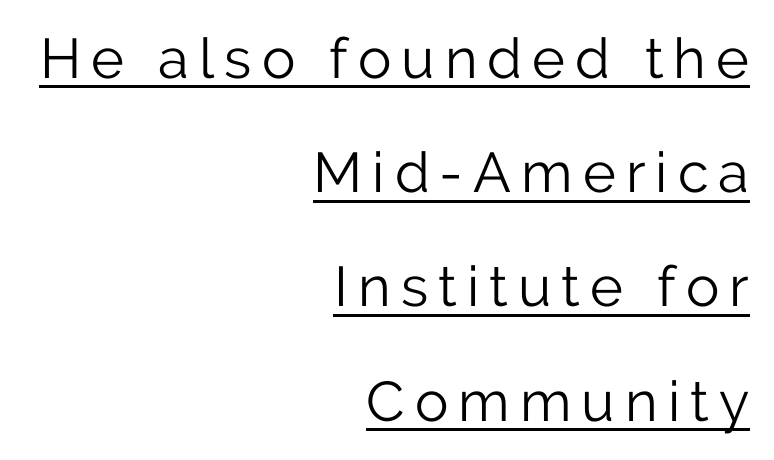
Q: Is the text bold? A: No.
Q: Is the text italic (slanted)? A: No, it is upright.
Q: Is the typeface a serif or a sans-serif typeface? A: Sans-serif.
Q: Is the text underlined? A: Yes.
Q: How is the paragraph aligned? A: Right-aligned.
Q: Is the spacing between lines tight, normal or loose? A: Loose.
Q: Width (condensed, normal, or wide)? A: Normal.
Q: Stroke contrast? A: Low.
Q: x-height? A: Medium.
Q: Monospaced? A: No.
